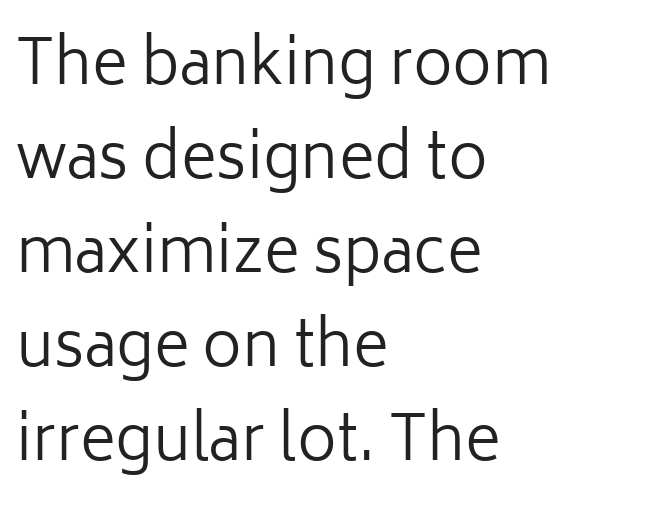
{"serif": "no", "italic": "no", "bold": "no", "weight": "regular", "width": "normal", "stroke_contrast": "low", "x_height": "medium", "monospaced": "no", "underline": "no", "align": "left", "line_spacing": "normal", "line_spacing_ratio": 1.54, "letter_spacing": "normal", "letter_spacing_em": 0.0, "glyph_px": 61}
